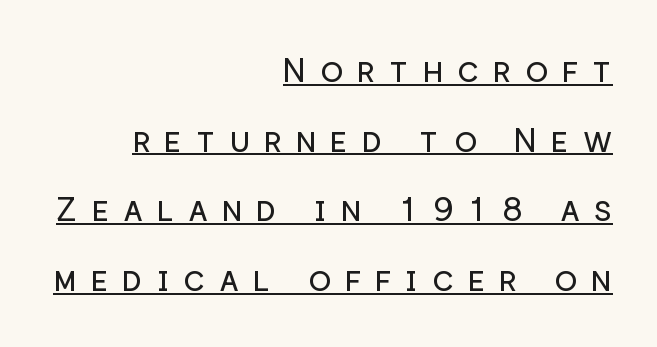
Is the letter spacing exaggerated? Yes — the characters are pushed far apart. The paragraph has a hard right edge and a soft left edge. What decoration does the sample have? An underline. Note: no serifs on the glyphs. This is roman type, the default non-slanted kind. Spacing verdict: proportional, widths tailored to each character.
